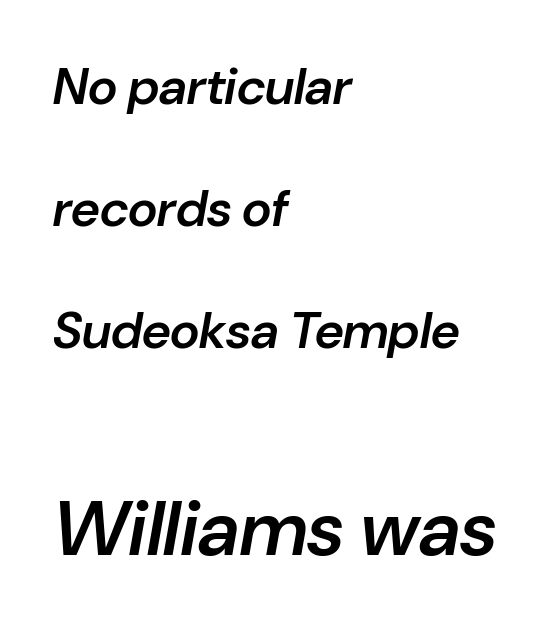
Summary of vertical rhythm: relaxed, with wide interline spacing. The type is set solid horizontally, with unmodified tracking. A typesetter would mark this as italic. Note the varied advance widths — an 'i' is clearly narrower than an 'm'.
